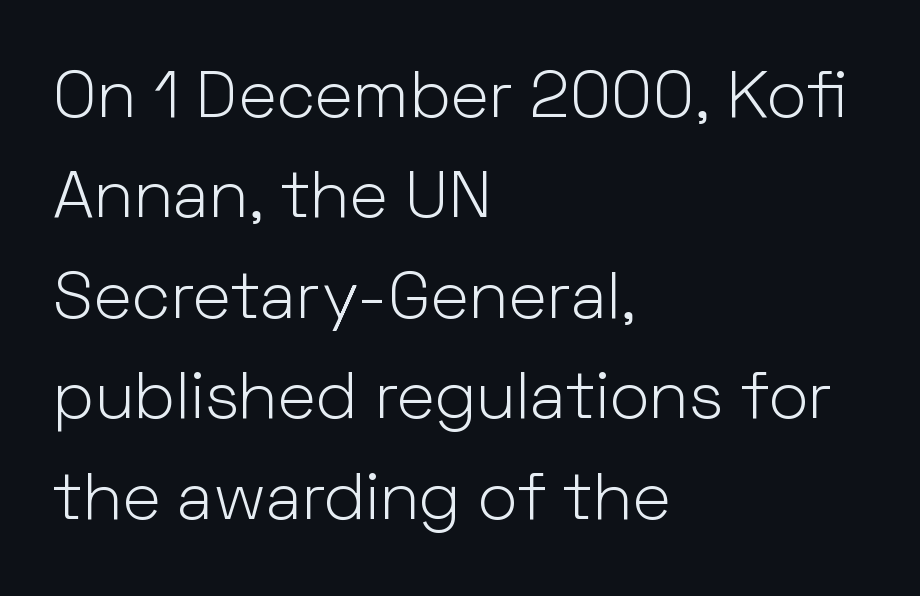
{"serif": "no", "italic": "no", "bold": "no", "weight": "light", "width": "normal", "stroke_contrast": "low", "x_height": "medium", "monospaced": "no", "underline": "no", "align": "left", "line_spacing": "normal", "line_spacing_ratio": 1.5, "letter_spacing": "normal", "letter_spacing_em": 0.0, "glyph_px": 67}
